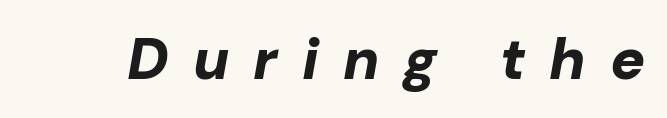
{"italic": "yes", "lean": "right", "slant_degrees": 10, "bold": "yes", "weight": "bold", "width": "normal", "stroke_contrast": "low", "x_height": "medium", "monospaced": "no", "underline": "no", "letter_spacing": "wide", "letter_spacing_em": 0.42, "glyph_px": 58}
